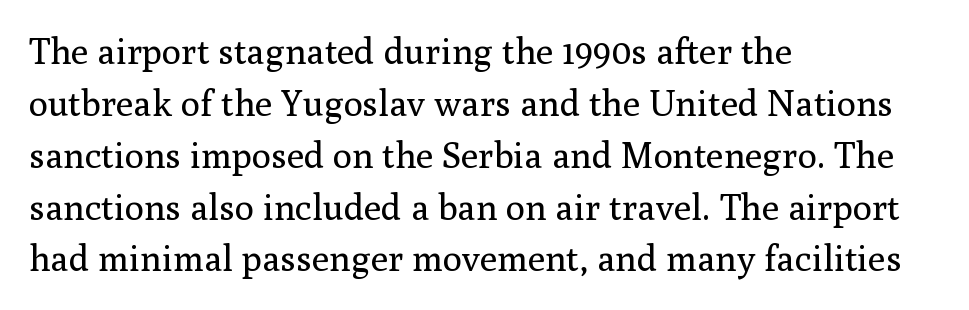
The image shows 36 px regular-weight serif type, upright; set left-aligned, normal line spacing (1.44x), normal letter spacing, not underlined; medium stroke contrast and a medium x-height.
